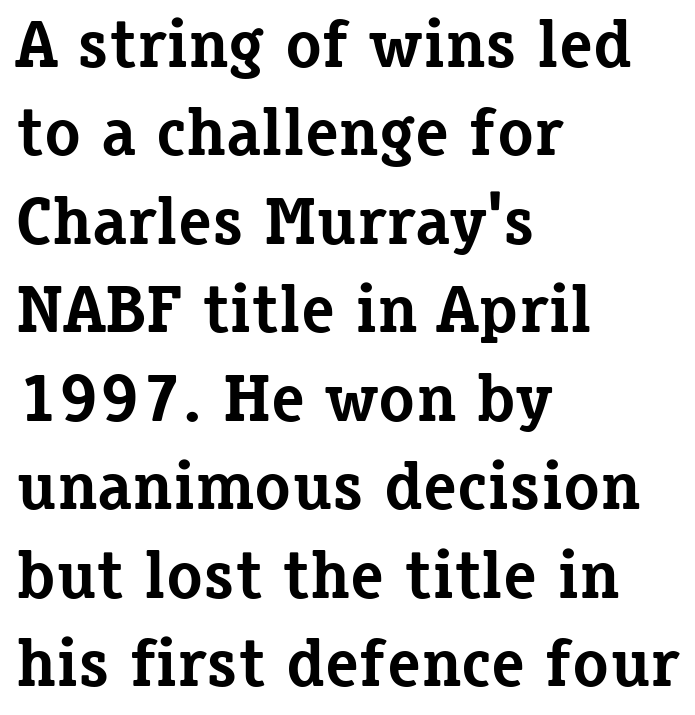
Q: Is the text bold? A: Yes.
Q: Is the text italic (slanted)? A: No, it is upright.
Q: Is the typeface a serif or a sans-serif typeface? A: Serif.
Q: Is the text underlined? A: No.
Q: How is the paragraph aligned? A: Left-aligned.
Q: Is the spacing between letters normal or unusually wide? A: Normal.
Q: Is the spacing between lines tight, normal or loose? A: Normal.
Q: Width (condensed, normal, or wide)? A: Normal.
Q: Stroke contrast? A: Low.
Q: x-height? A: Medium.
Q: Monospaced? A: No.
